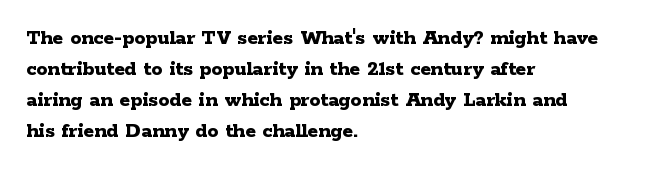
Q: Is the text bold? A: Yes.
Q: Is the text italic (slanted)? A: No, it is upright.
Q: Is the text underlined? A: No.
Q: How is the paragraph aligned? A: Left-aligned.
Q: Is the spacing between letters normal or unusually wide? A: Normal.
Q: Is the spacing between lines tight, normal or loose? A: Normal.
